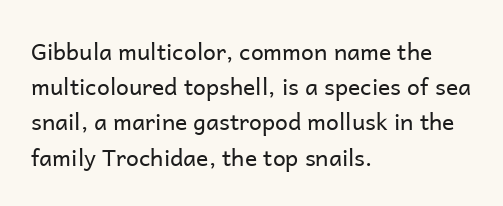
Q: Is the text bold? A: No.
Q: Is the text italic (slanted)? A: No, it is upright.
Q: Is the text underlined? A: No.
Q: How is the paragraph aligned? A: Left-aligned.
Q: Is the spacing between letters normal or unusually wide? A: Normal.
Q: Is the spacing between lines tight, normal or loose? A: Normal.
